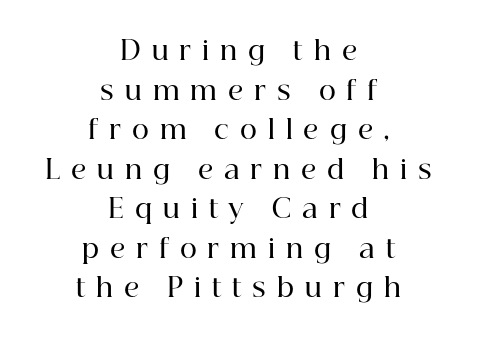
Q: Is the text bold? A: Semi-bold.
Q: Is the text italic (slanted)? A: No, it is upright.
Q: Is the text underlined? A: No.
Q: How is the paragraph aligned? A: Centered.
Q: Is the spacing between letters normal or unusually wide? A: Unusually wide.
Q: Is the spacing between lines tight, normal or loose? A: Normal.
